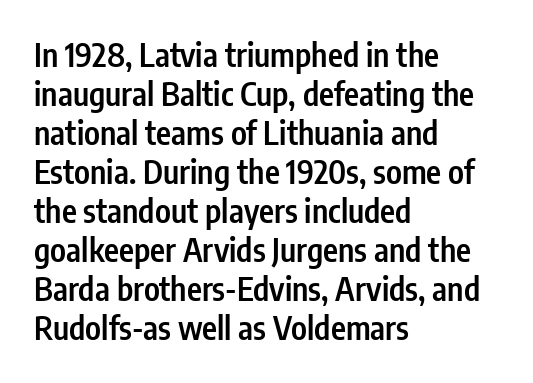
{"serif": "no", "italic": "no", "bold": "semi", "weight": "semibold", "width": "condensed", "stroke_contrast": "low", "x_height": "medium", "monospaced": "no", "underline": "no", "align": "left", "line_spacing_ratio": 1.22, "letter_spacing": "normal", "letter_spacing_em": 0.0, "glyph_px": 32}
